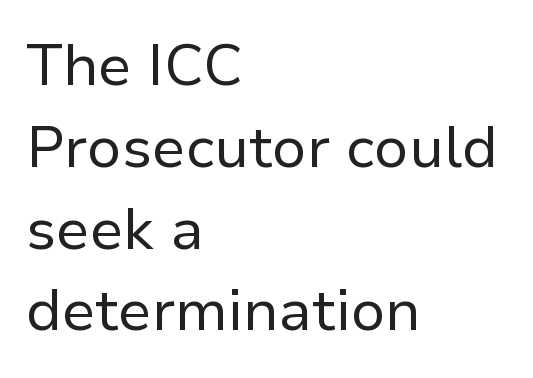
{"serif": "no", "italic": "no", "bold": "no", "weight": "regular", "width": "normal", "stroke_contrast": "low", "x_height": "medium", "monospaced": "no", "underline": "no", "align": "left", "line_spacing": "normal", "line_spacing_ratio": 1.41, "letter_spacing": "normal", "letter_spacing_em": 0.0, "glyph_px": 58}
